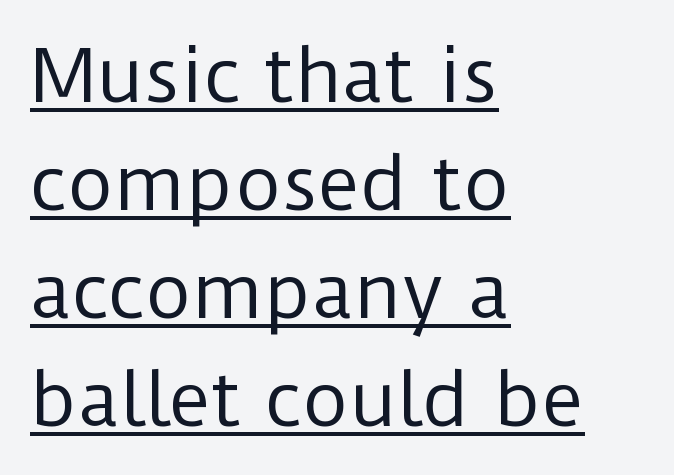
{"serif": "no", "italic": "no", "bold": "no", "weight": "regular", "width": "normal", "stroke_contrast": "low", "x_height": "medium", "monospaced": "no", "underline": "yes", "align": "left", "line_spacing": "normal", "line_spacing_ratio": 1.5, "letter_spacing": "normal", "letter_spacing_em": 0.0, "glyph_px": 72}
